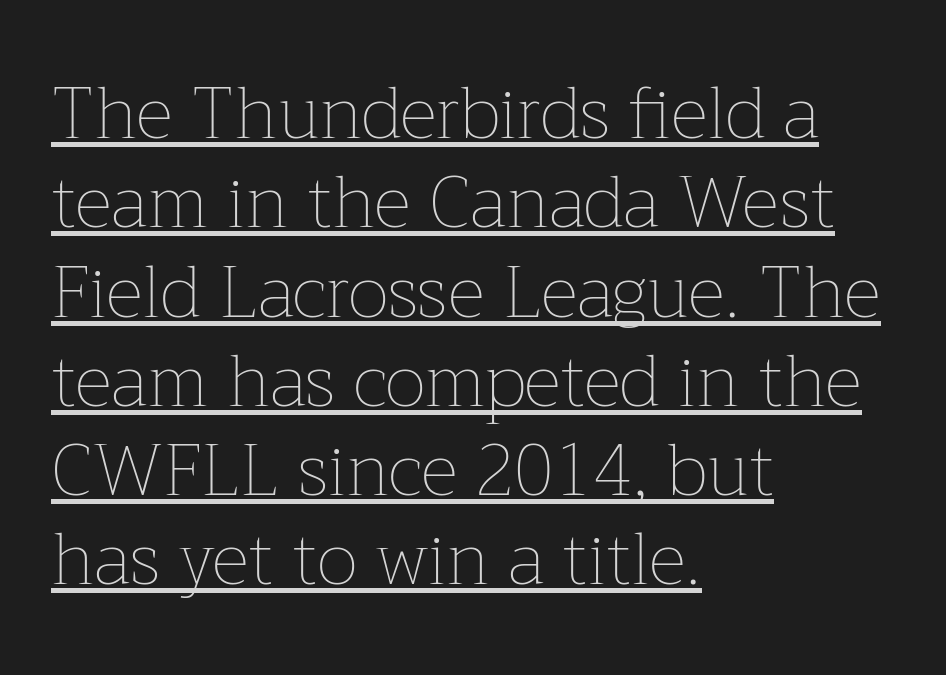
A typesetter would call this proportional, since set widths differ per character. You could call the tracking neutral — neither tight nor loose. Reading down the block, your eye returns to a fixed left position each line. Weight class: somewhere from thin through regular.
